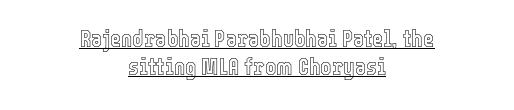
Underlined type. Centered paragraph, ragged on both sides. Honestly, the letter spacing is just normal — you wouldn't notice it. Vertical strokes here are truly vertical.
